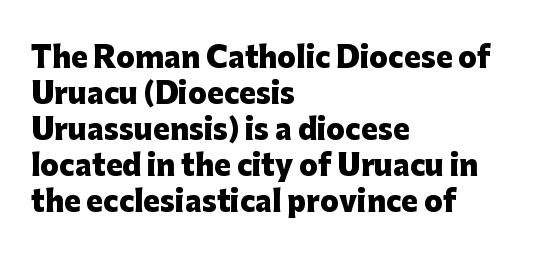
Layout note: lines flush left. Every stem runs plumb, perpendicular to the baseline. The passage shown is typeset with a sans-serif family. Each letter keeps its own natural width here, so spacing adapts to shape.
